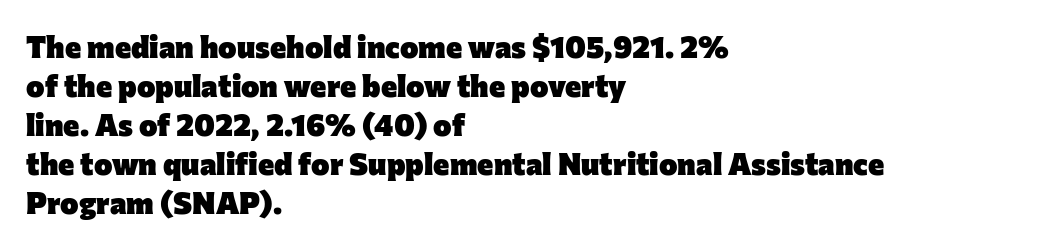
Q: Is the text bold? A: Yes.
Q: Is the text italic (slanted)? A: No, it is upright.
Q: Is the typeface a serif or a sans-serif typeface? A: Sans-serif.
Q: Is the text underlined? A: No.
Q: How is the paragraph aligned? A: Left-aligned.
Q: Is the spacing between letters normal or unusually wide? A: Normal.
Q: Is the spacing between lines tight, normal or loose? A: Normal.
Q: Width (condensed, normal, or wide)? A: Normal.
Q: Stroke contrast? A: Low.
Q: x-height? A: Medium.
Q: Monospaced? A: No.
